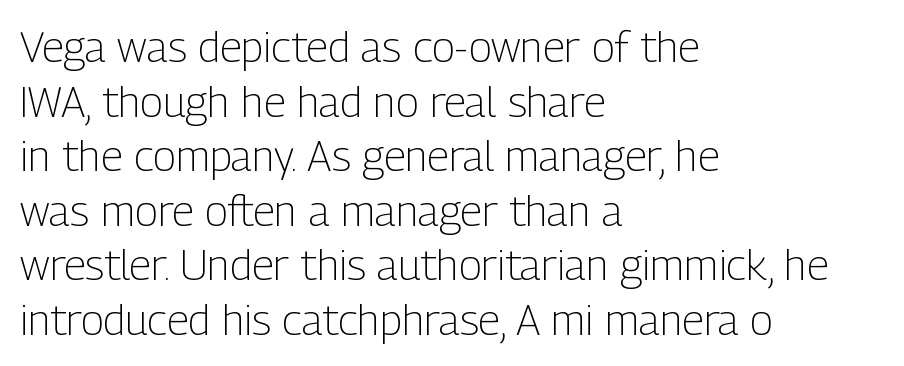
Note the varied advance widths — an 'i' is clearly narrower than an 'm'. The passage shown has conventional tracking throughout. Alignment: flush left. Descenders are the only things crossing below the line. Heaviness? Minimal to ordinary, like unemphasized prose. Examine the stroke ends and you'll find no serifs.
